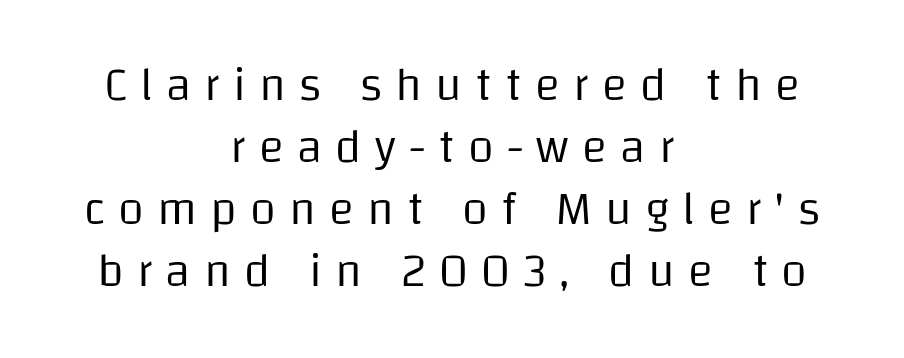
Descenders hang freely into open space. The type family on display is of the sans-serif kind. The text block is weighted toward neither margin, spreading evenly from the middle. It's the straight-up-and-down kind of type. Weight: not bold — regular or lighter.
